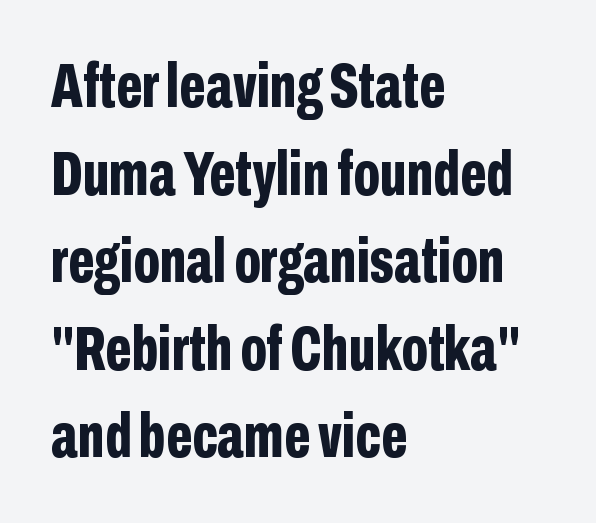
{"serif": "no", "italic": "no", "bold": "yes", "weight": "bold", "width": "condensed", "stroke_contrast": "low", "x_height": "medium", "monospaced": "no", "underline": "no", "align": "left", "line_spacing": "normal", "line_spacing_ratio": 1.39, "letter_spacing": "normal", "letter_spacing_em": 0.0, "glyph_px": 63}
